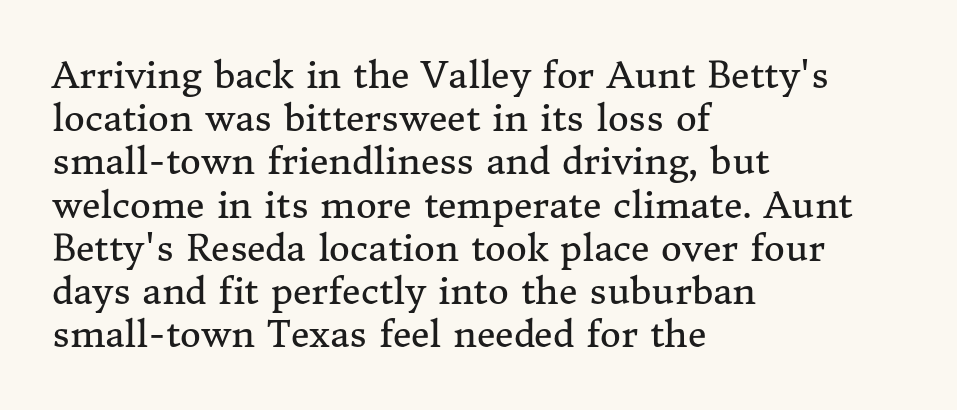
The image shows 36 px regular-weight serif type, upright; set left-aligned, line spacing 1.2x, normal letter spacing, not underlined; medium stroke contrast and a medium x-height.
